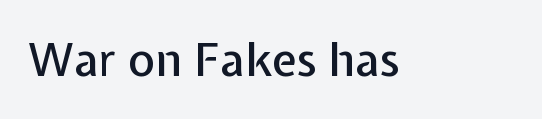
{"serif": "no", "italic": "no", "width": "normal", "stroke_contrast": "low", "x_height": "medium", "monospaced": "no", "underline": "no", "letter_spacing": "normal", "letter_spacing_em": 0.0, "glyph_px": 46}
